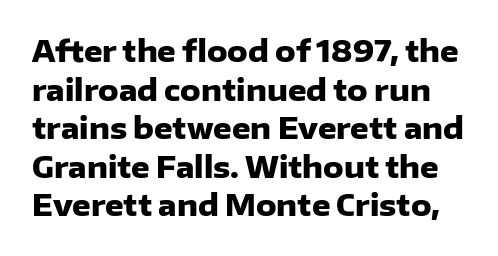
Q: Is the text bold? A: Yes.
Q: Is the text italic (slanted)? A: No, it is upright.
Q: Is the typeface a serif or a sans-serif typeface? A: Sans-serif.
Q: Is the text underlined? A: No.
Q: Is the spacing between letters normal or unusually wide? A: Normal.
Q: Is the spacing between lines tight, normal or loose? A: Normal.
Q: Width (condensed, normal, or wide)? A: Normal.
Q: Stroke contrast? A: Low.
Q: x-height? A: Medium.
Q: Monospaced? A: No.
